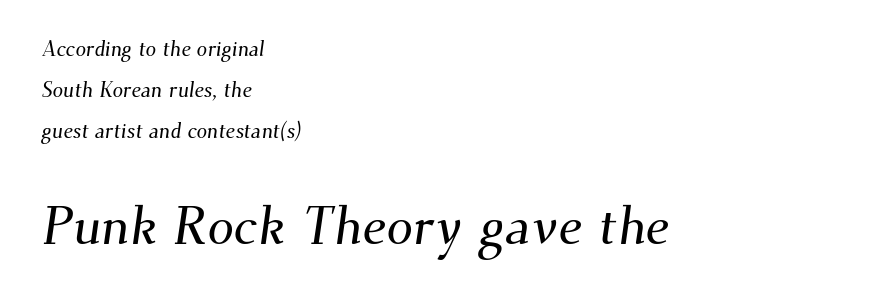
The image shows 53 px serif type; set left-aligned, loose line spacing (1.95x), normal letter spacing, not underlined; the second (bottom) block is 2.52x larger; medium stroke contrast and a small x-height.
